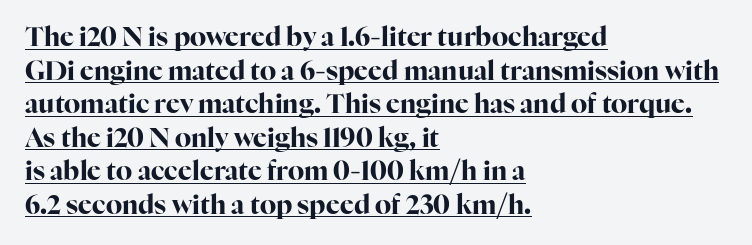
Students, this is bold: see how much ink each stroke carries. Ascenders rise straight up at ninety degrees. These lines are set flush left with a ragged right edge. The face used here is rendered with its standard letterfit. This sample carries an underscore along the baseline area.
